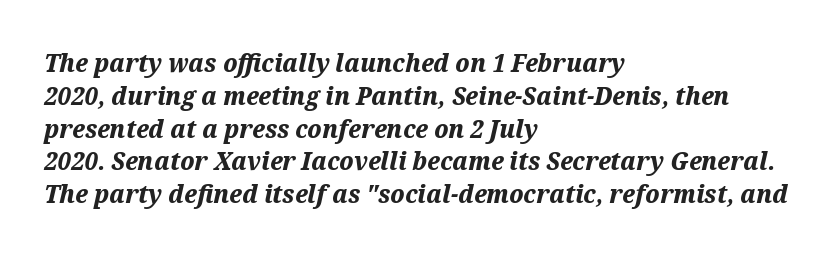
{"italic": "yes", "lean": "right", "slant_degrees": 12, "bold": "yes", "underline": "no", "align": "left", "line_spacing": "normal", "line_spacing_ratio": 1.26, "letter_spacing": "normal", "letter_spacing_em": 0.0, "glyph_px": 26}
